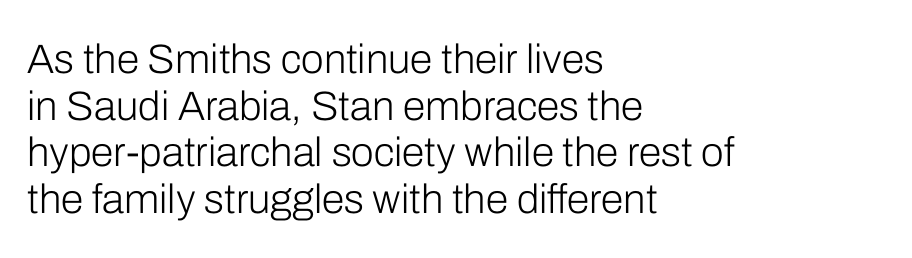
{"serif": "no", "italic": "no", "bold": "no", "weight": "light", "width": "normal", "stroke_contrast": "low", "x_height": "medium", "monospaced": "no", "underline": "no", "align": "left", "line_spacing": "tight", "line_spacing_ratio": 1.14, "letter_spacing": "normal", "letter_spacing_em": 0.0, "glyph_px": 41}
